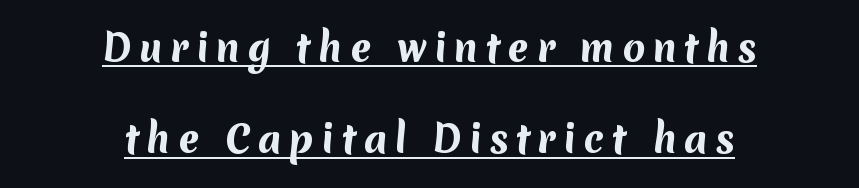
Q: Is the text bold? A: Yes.
Q: Is the typeface a serif or a sans-serif typeface? A: Sans-serif.
Q: Is the text underlined? A: Yes.
Q: How is the paragraph aligned? A: Centered.
Q: Is the spacing between letters normal or unusually wide? A: Unusually wide.
Q: Is the spacing between lines tight, normal or loose? A: Loose.
Q: Width (condensed, normal, or wide)? A: Normal.
Q: Stroke contrast? A: Medium.
Q: x-height? A: Medium.
Q: Monospaced? A: No.
